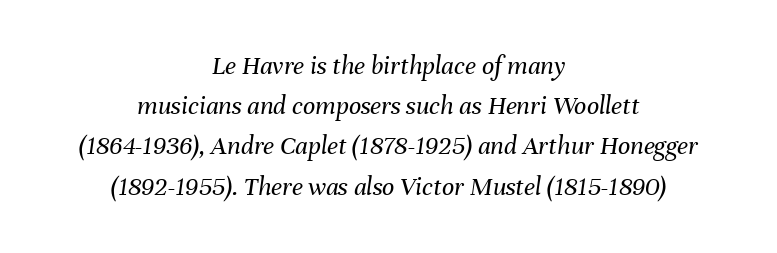
Q: Is the text bold? A: No.
Q: Is the text italic (slanted)? A: Yes, it leans right by about 8 degrees.
Q: Is the text underlined? A: No.
Q: How is the paragraph aligned? A: Centered.
Q: Is the spacing between letters normal or unusually wide? A: Normal.
Q: Is the spacing between lines tight, normal or loose? A: Normal.
